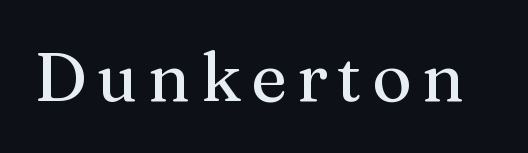
Q: Is the text italic (slanted)? A: No, it is upright.
Q: Is the typeface a serif or a sans-serif typeface? A: Serif.
Q: Is the text underlined? A: No.
Q: Width (condensed, normal, or wide)? A: Normal.
Q: Stroke contrast? A: Medium.
Q: x-height? A: Medium.
Q: Monospaced? A: No.
